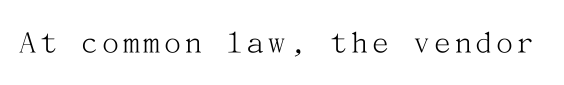
Nothing heavy about these letters — not bold at all. A bare baseline throughout the passage. The glyphs in this specimen are seriffed. Rendered with straight, roman letterforms.
